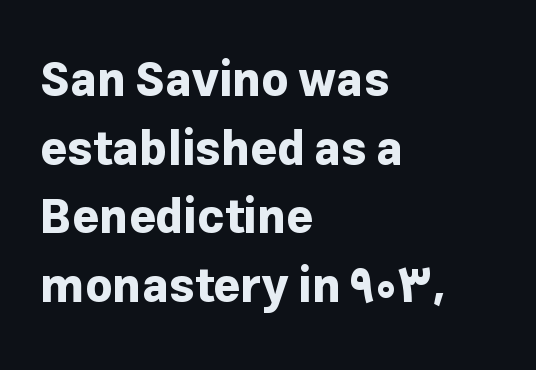
The image shows 47 px bold sans-serif type, upright; set left-aligned, normal line spacing (1.46x), normal letter spacing, not underlined; low stroke contrast and a medium x-height.
